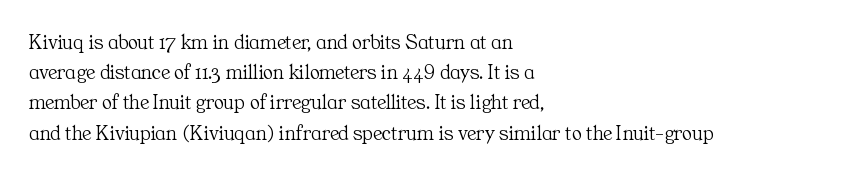
Regarding leading, the lines here are spaced in the standard way. Underline: absent. A classic flush-left, rag-right setting is used for this passage. Every character sits straight up, as roman type does.
